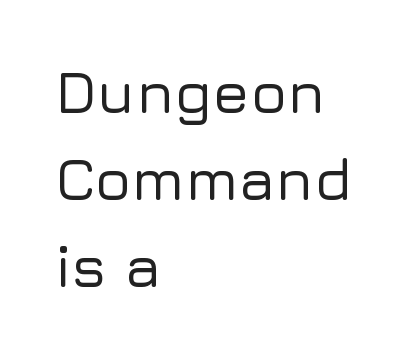
The image shows 60 px sans-serif type, upright; set left-aligned, normal line spacing (1.45x), normal letter spacing, not underlined; low stroke contrast and a medium x-height.
